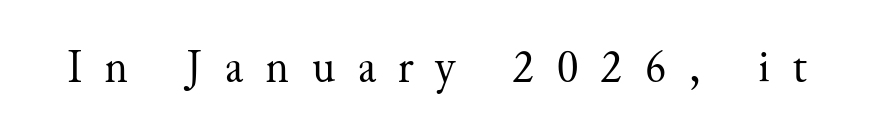
Typographically, this falls in the serif category. Weight class: somewhere from thin through regular. Rule under the text: the space is simply empty. The face used here is proportionally spaced, like ordinary book or web type.
